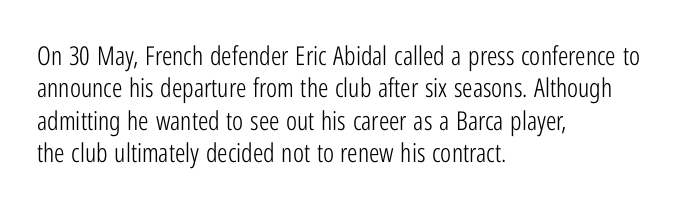
The image shows 26 px text type, upright; set left-aligned, normal line spacing (1.25x), normal letter spacing, not underlined.
